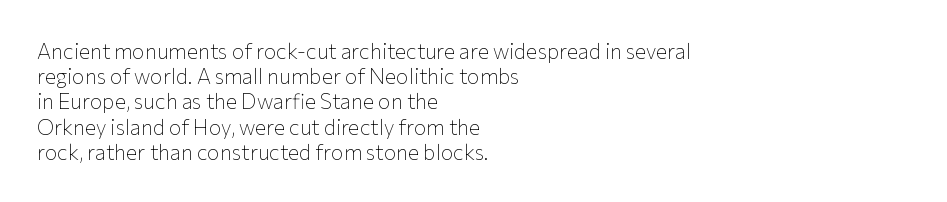
The letterforms sit shoulder to shoulder at normal distance. Typeset ragged right — the left edge is the straight one. The lettering holds an erect, upright posture throughout. Vertical stems look standard width or narrower in stroke. Beneath every word, the page is bare.
